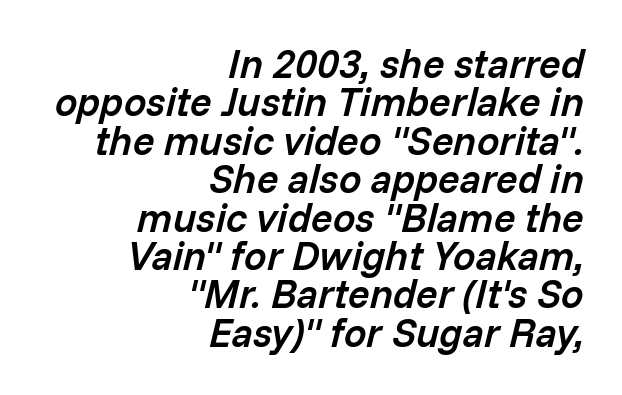
{"italic": "yes", "lean": "right", "slant_degrees": 14, "bold": "semi", "weight": "semibold", "width": "normal", "stroke_contrast": "low", "x_height": "medium", "monospaced": "no", "underline": "no", "align": "right", "line_spacing": "tight", "line_spacing_ratio": 0.96, "letter_spacing": "normal", "letter_spacing_em": 0.0, "glyph_px": 40}
